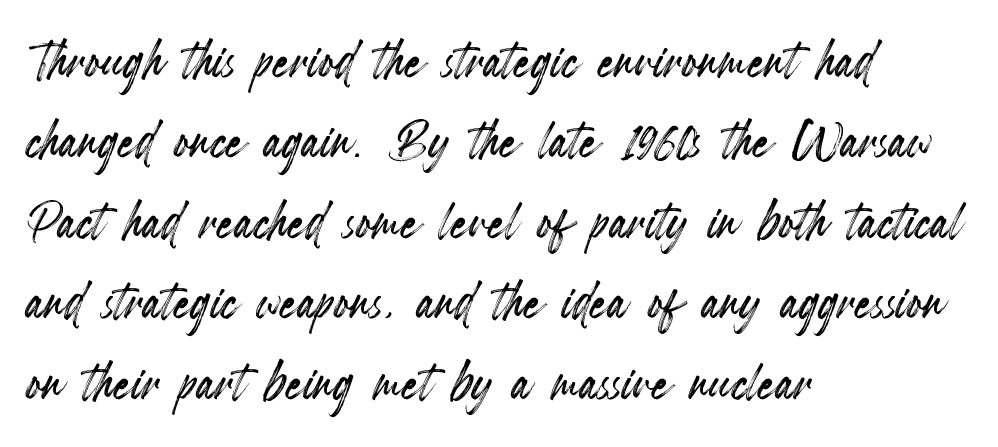
The image shows 67 px condensed type; set left-aligned, line spacing 1.2x, normal letter spacing, not underlined; a small x-height.
